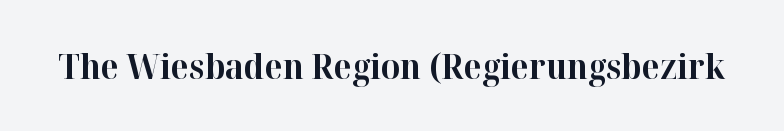
{"serif": "yes", "italic": "no", "bold": "yes", "weight": "bold", "width": "normal", "stroke_contrast": "high", "x_height": "medium", "monospaced": "no", "underline": "no", "letter_spacing": "normal", "letter_spacing_em": 0.0, "glyph_px": 34}
